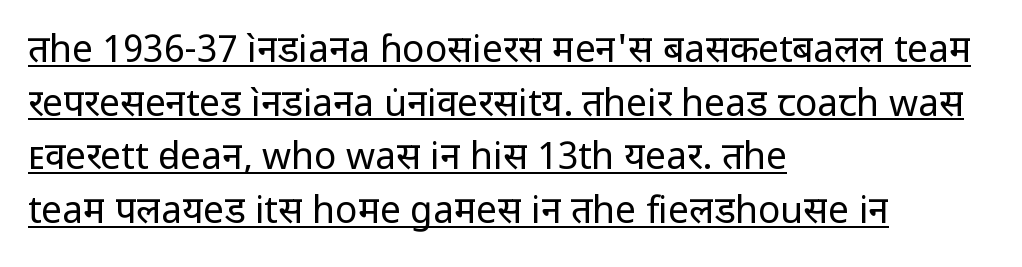
{"serif": "no", "italic": "no", "bold": "no", "weight": "regular", "width": "normal", "stroke_contrast": "low", "x_height": "medium", "monospaced": "no", "underline": "yes", "align": "left", "line_spacing": "normal", "line_spacing_ratio": 1.45, "letter_spacing": "normal", "letter_spacing_em": 0.0, "glyph_px": 37}
